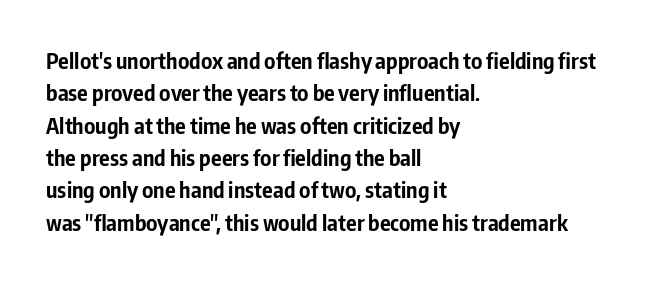
{"italic": "no", "bold": "yes", "underline": "no", "align": "left", "line_spacing": "normal", "line_spacing_ratio": 1.47, "letter_spacing": "normal", "letter_spacing_em": 0.0, "glyph_px": 22}
